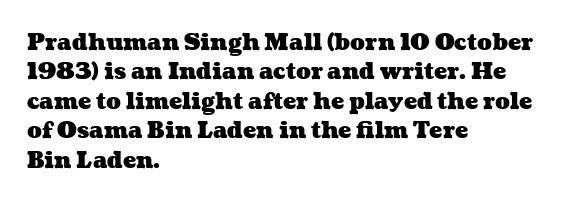
{"bold": "yes", "underline": "no", "align": "left", "line_spacing": "normal", "line_spacing_ratio": 1.34, "letter_spacing": "normal", "letter_spacing_em": 0.0, "glyph_px": 22}
